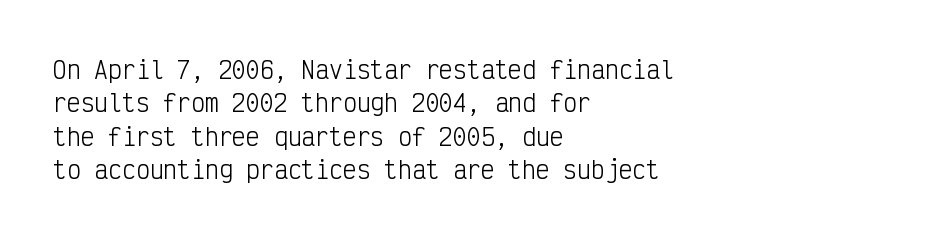
How would I describe the line gaps? Plain and ordinary. Just letters on the line, the space beneath them empty. Alignment: flush left. In terms of posture, this sample is upright.
